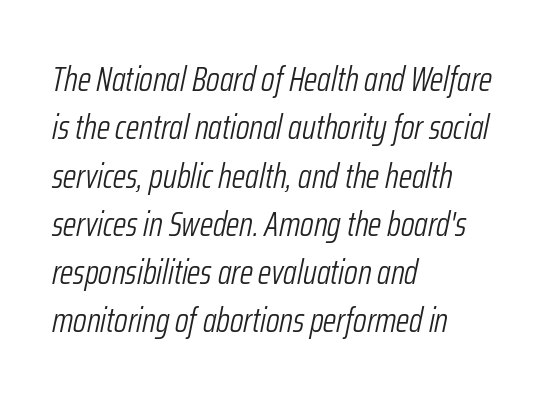
The image shows 34 px light, condensed type, italic (leaning right); set left-aligned, normal line spacing (1.42x), normal letter spacing, not underlined; low stroke contrast and a medium x-height.
